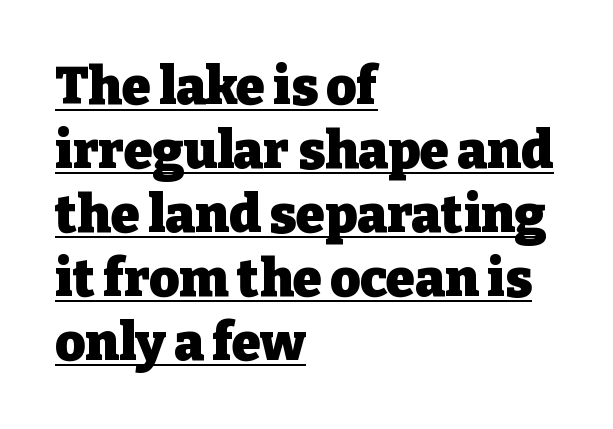
{"serif": "yes", "italic": "no", "bold": "yes", "weight": "heavy", "width": "normal", "stroke_contrast": "low", "x_height": "medium", "monospaced": "no", "underline": "yes", "align": "left", "line_spacing_ratio": 1.23, "letter_spacing": "normal", "letter_spacing_em": 0.0, "glyph_px": 52}
